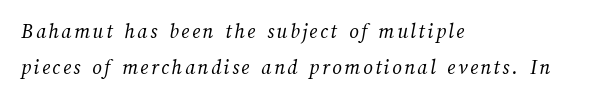
The image shows 21 px text type; set left-aligned, line spacing 1.73x, not underlined.
